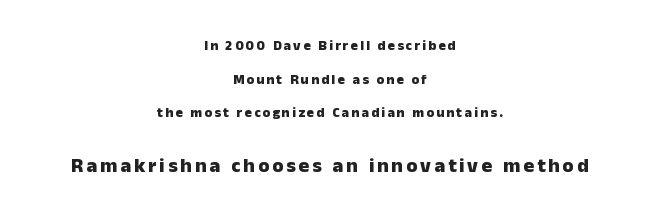
{"italic": "no", "bold": "yes", "underline": "no", "align": "center", "line_spacing": "loose", "line_spacing_ratio": 2.41, "larger_block": "second", "size_ratio": 1.43, "glyph_px": 20}
